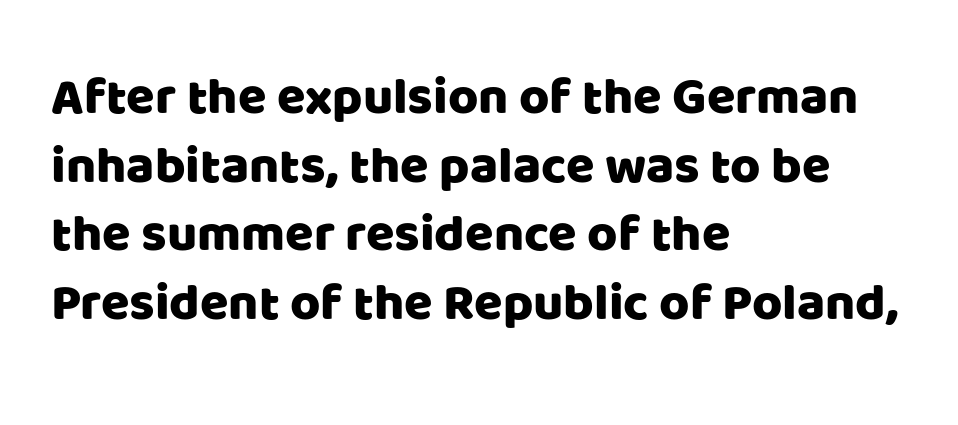
The image shows 52 px sans-serif type, upright; set left-aligned, normal line spacing (1.32x), normal letter spacing, not underlined; low stroke contrast and a large x-height.
